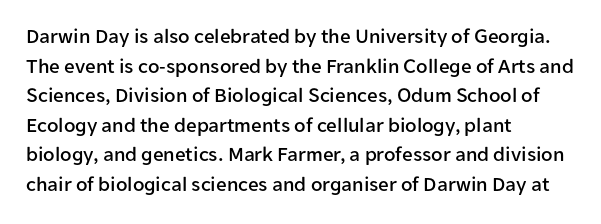
Q: Is the text italic (slanted)? A: No, it is upright.
Q: Is the text underlined? A: No.
Q: How is the paragraph aligned? A: Left-aligned.
Q: Is the spacing between letters normal or unusually wide? A: Normal.
Q: Is the spacing between lines tight, normal or loose? A: Normal.
